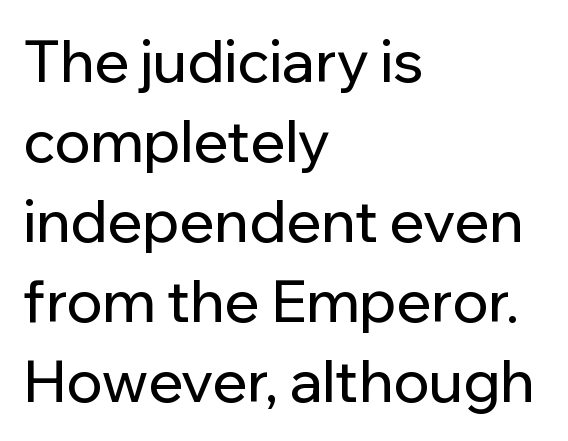
{"serif": "no", "italic": "no", "width": "normal", "stroke_contrast": "low", "x_height": "medium", "monospaced": "no", "underline": "no", "align": "left", "line_spacing": "normal", "line_spacing_ratio": 1.38, "letter_spacing": "normal", "letter_spacing_em": 0.0, "glyph_px": 58}
